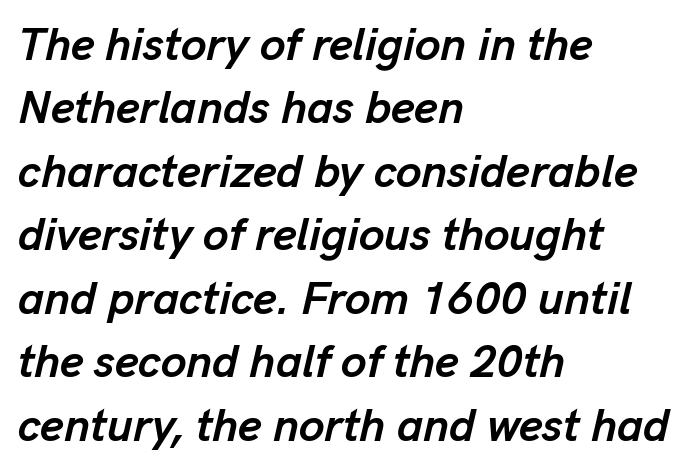
Q: Is the text bold? A: Yes.
Q: Is the text italic (slanted)? A: Yes, it leans right by about 13 degrees.
Q: Is the text underlined? A: No.
Q: How is the paragraph aligned? A: Left-aligned.
Q: Is the spacing between letters normal or unusually wide? A: Normal.
Q: Is the spacing between lines tight, normal or loose? A: Normal.
Q: Width (condensed, normal, or wide)? A: Normal.
Q: Stroke contrast? A: Low.
Q: x-height? A: Medium.
Q: Monospaced? A: No.
